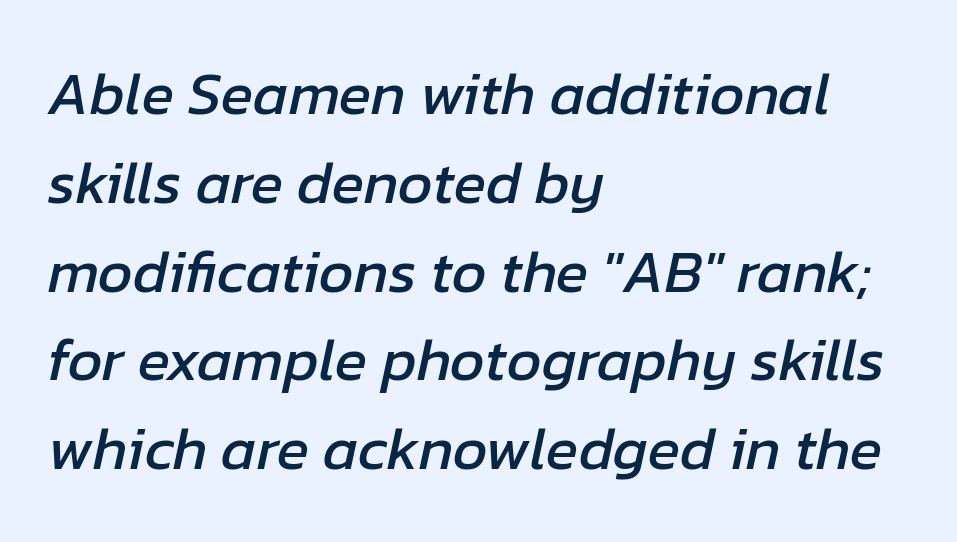
Unmarked baselines from the first word to the last. The rendering anchors every line to the left-hand side. The rows are spaced the way most documents space them. Would a proofreader flag this as italicized? Yes. Each letter keeps its own natural width here, so spacing adapts to shape.
